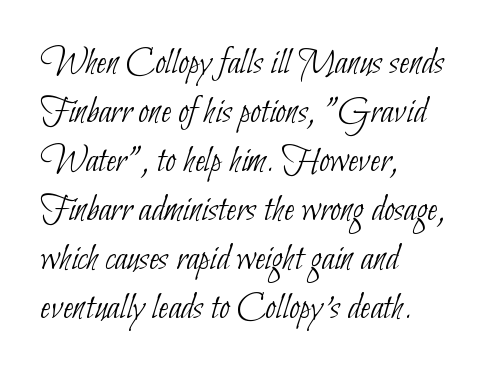
Q: Is the text bold? A: No.
Q: Is the typeface a serif or a sans-serif typeface? A: Sans-serif.
Q: Is the text underlined? A: No.
Q: How is the paragraph aligned? A: Left-aligned.
Q: Is the spacing between letters normal or unusually wide? A: Normal.
Q: Is the spacing between lines tight, normal or loose? A: Normal.
Q: Width (condensed, normal, or wide)? A: Condensed.
Q: Stroke contrast? A: Low.
Q: x-height? A: Small.
Q: Monospaced? A: No.
